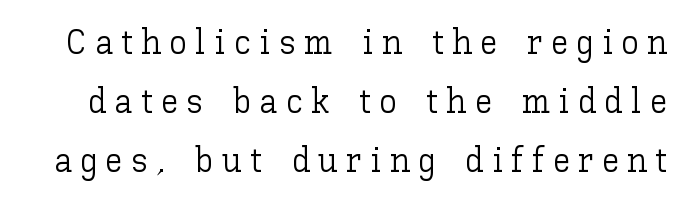
Q: Is the text bold? A: No.
Q: Is the text italic (slanted)? A: No, it is upright.
Q: Is the text underlined? A: No.
Q: Is the spacing between letters normal or unusually wide? A: Unusually wide.
Q: Is the spacing between lines tight, normal or loose? A: Normal.
Q: Width (condensed, normal, or wide)? A: Normal.
Q: Stroke contrast? A: Low.
Q: x-height? A: Medium.
Q: Monospaced? A: No.
